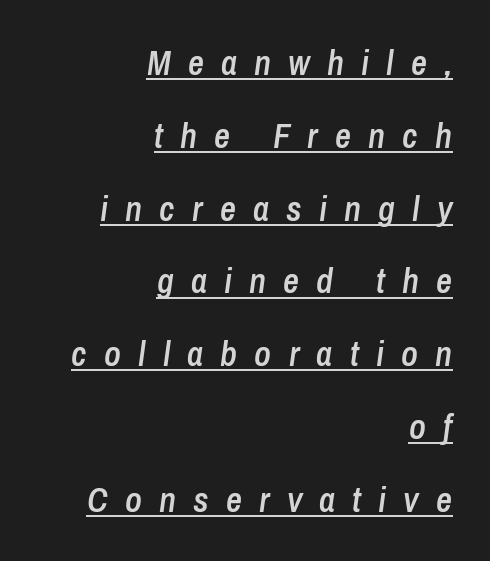
Is the type bold? Partly — it's a semibold, heavier than regular but not fully bold. Looks like regular typesetting: each glyph gets only the width it needs. Quick note: underline on. A flush-right, rag-left setting is used for this passage.
